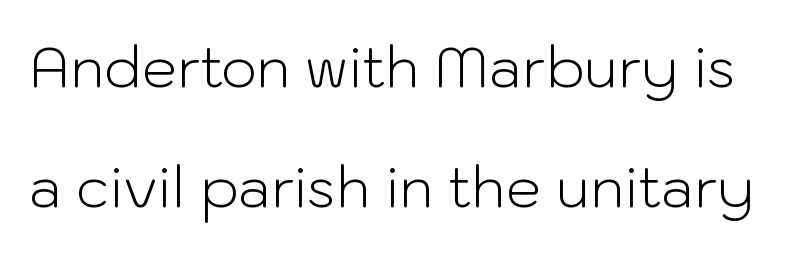
{"serif": "no", "italic": "no", "bold": "no", "weight": "light", "width": "normal", "stroke_contrast": "low", "x_height": "medium", "monospaced": "no", "underline": "no", "line_spacing": "loose", "line_spacing_ratio": 2.15, "letter_spacing": "normal", "letter_spacing_em": 0.0, "glyph_px": 56}
